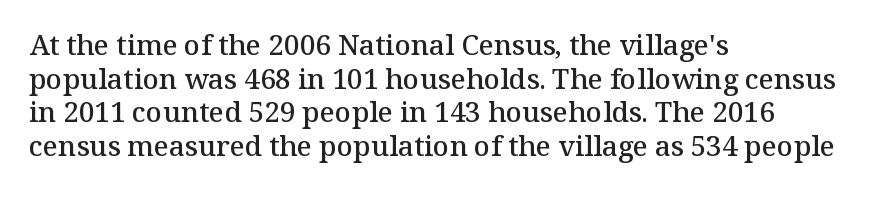
{"serif": "yes", "italic": "no", "bold": "semi", "weight": "semibold", "width": "normal", "stroke_contrast": "medium", "x_height": "medium", "monospaced": "no", "underline": "no", "align": "left", "line_spacing_ratio": 1.2, "letter_spacing": "normal", "letter_spacing_em": 0.0, "glyph_px": 28}
